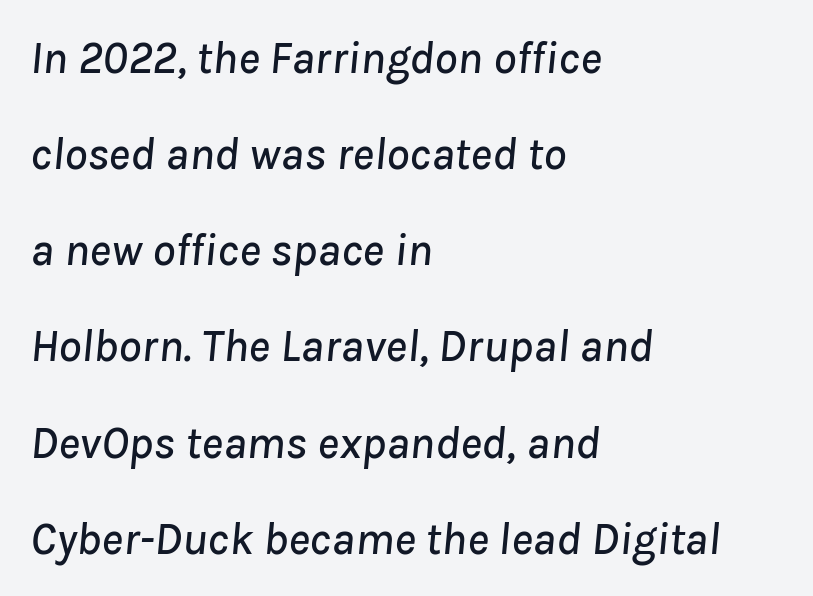
Horizontal alignment here is leftward, the default for most running prose. Airy leading. Varying glyph widths throughout — classic text-font behaviour. When letters slant like this, we call the style italic. Observe the ordinary spacing: letters are neighbours, not strangers. Beneath every word, the page is bare.
